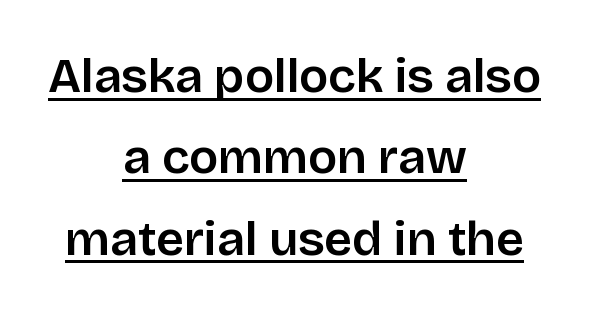
{"serif": "no", "italic": "no", "bold": "semi", "weight": "semibold", "width": "normal", "stroke_contrast": "low", "x_height": "large", "monospaced": "no", "underline": "yes", "align": "center", "line_spacing": "normal", "line_spacing_ratio": 1.66, "letter_spacing": "normal", "letter_spacing_em": 0.0, "glyph_px": 49}
